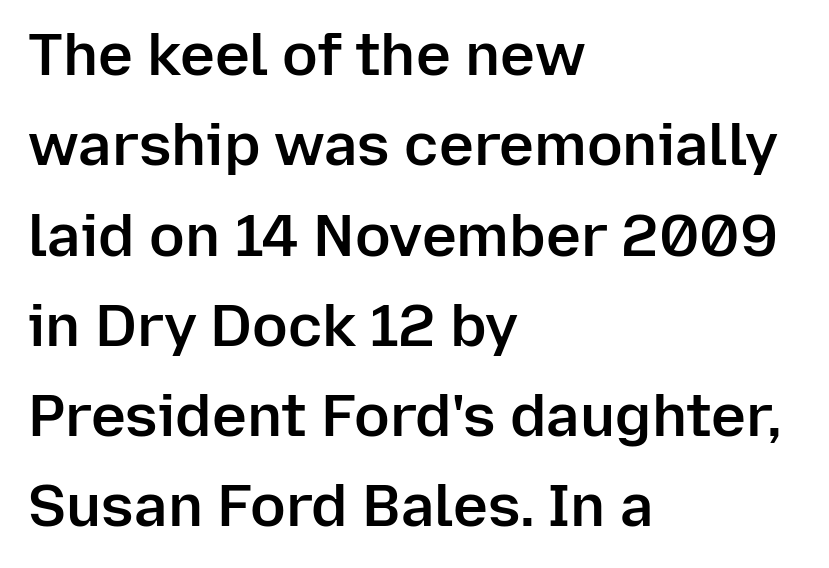
Q: Is the text bold? A: Semi-bold.
Q: Is the text italic (slanted)? A: No, it is upright.
Q: Is the typeface a serif or a sans-serif typeface? A: Sans-serif.
Q: Is the text underlined? A: No.
Q: How is the paragraph aligned? A: Left-aligned.
Q: Is the spacing between letters normal or unusually wide? A: Normal.
Q: Is the spacing between lines tight, normal or loose? A: Normal.
Q: Width (condensed, normal, or wide)? A: Normal.
Q: Stroke contrast? A: Low.
Q: x-height? A: Medium.
Q: Monospaced? A: No.
